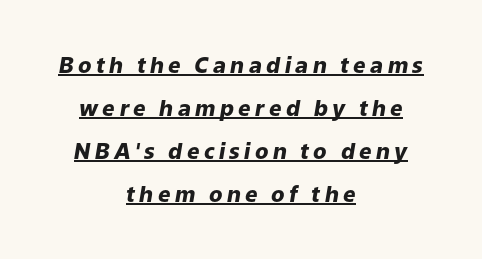
The image shows 22 px bold type, italic (leaning right); set centered, loose line spacing (1.95x), unusually wide letter spacing (+0.2 em), underlined.
